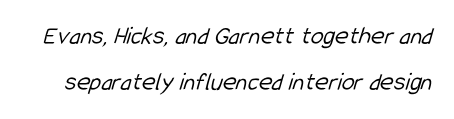
Bare-footed words on every line. Heft: none added — not bold. Does extra space separate the letters? No, they use regular spacing.
